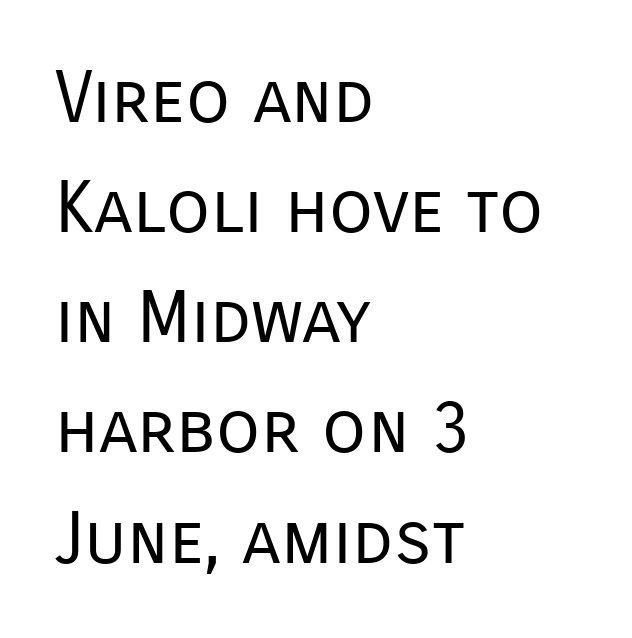
The image shows 72 px regular-weight sans-serif type, upright; set left-aligned, normal line spacing (1.53x), normal letter spacing, not underlined; low stroke contrast and a medium x-height.
